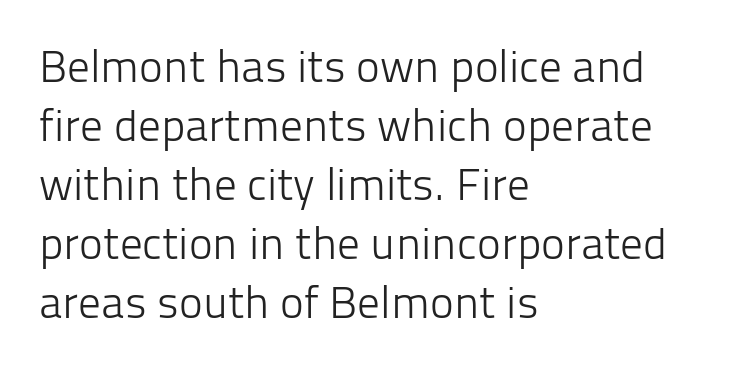
The image shows 45 px light sans-serif type, upright; set left-aligned, normal line spacing (1.31x), normal letter spacing, not underlined; low stroke contrast and a medium x-height.
